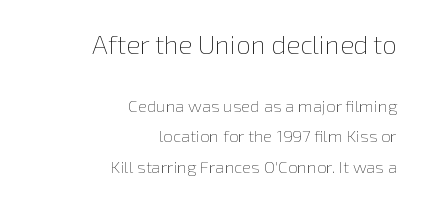
Q: Is the text bold? A: No.
Q: Is the text italic (slanted)? A: No, it is upright.
Q: Is the text underlined? A: No.
Q: How is the paragraph aligned? A: Right-aligned.
Q: Is the spacing between letters normal or unusually wide? A: Normal.
Q: Which block of text is set in a larger size, the first (top) or the second (bottom)? A: The first (top) one.
